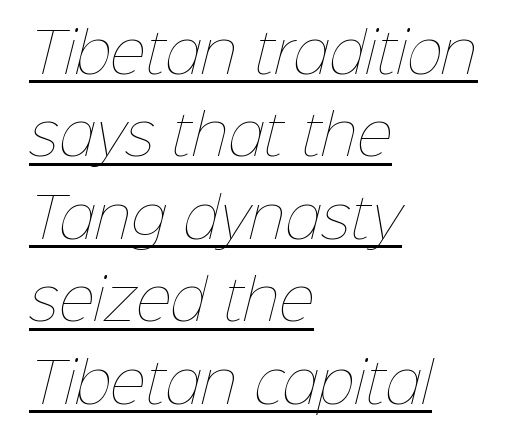
Q: Is the text bold? A: No.
Q: Is the text underlined? A: Yes.
Q: How is the paragraph aligned? A: Left-aligned.
Q: Is the spacing between letters normal or unusually wide? A: Normal.
Q: Is the spacing between lines tight, normal or loose? A: Normal.
Q: Width (condensed, normal, or wide)? A: Normal.
Q: Stroke contrast? A: Low.
Q: x-height? A: Medium.
Q: Monospaced? A: No.
